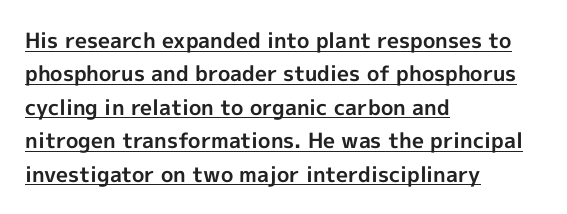
{"italic": "no", "bold": "yes", "underline": "yes", "align": "left", "line_spacing": "normal", "line_spacing_ratio": 1.59, "letter_spacing": "normal", "letter_spacing_em": 0.0, "glyph_px": 21}
